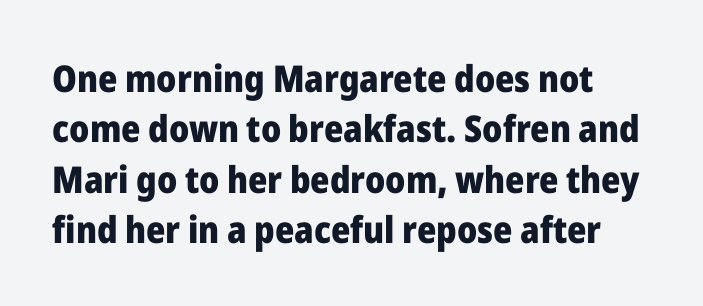
The image shows 37 px heavy sans-serif type, upright; set normal line spacing (1.36x), normal letter spacing, not underlined; low stroke contrast and a medium x-height.
